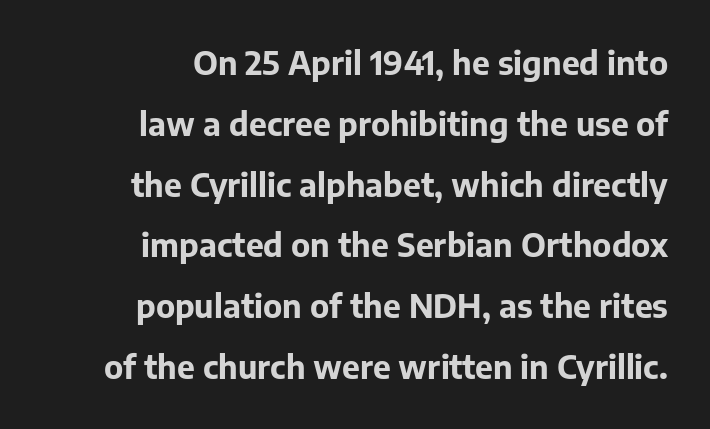
The characters look thick and weighty, a clear bold. The passage shown is typeset with a sans-serif family. The specimen omits any rule beneath the text block's lines. Reading down the block, your eye finds every line finishing at a fixed right position. Character widths vary here, with narrow letters taking less room than wide ones. The space between consecutive lines is lavish.
